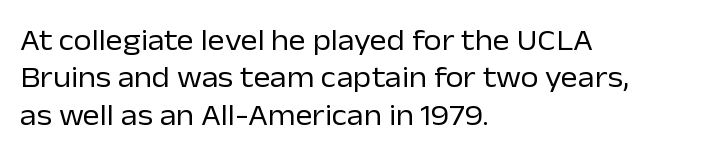
Q: Is the text bold? A: No.
Q: Is the text italic (slanted)? A: No, it is upright.
Q: Is the typeface a serif or a sans-serif typeface? A: Sans-serif.
Q: Is the text underlined? A: No.
Q: How is the paragraph aligned? A: Left-aligned.
Q: Is the spacing between letters normal or unusually wide? A: Normal.
Q: Is the spacing between lines tight, normal or loose? A: Normal.
Q: Width (condensed, normal, or wide)? A: Normal.
Q: Stroke contrast? A: Low.
Q: x-height? A: Medium.
Q: Monospaced? A: No.
